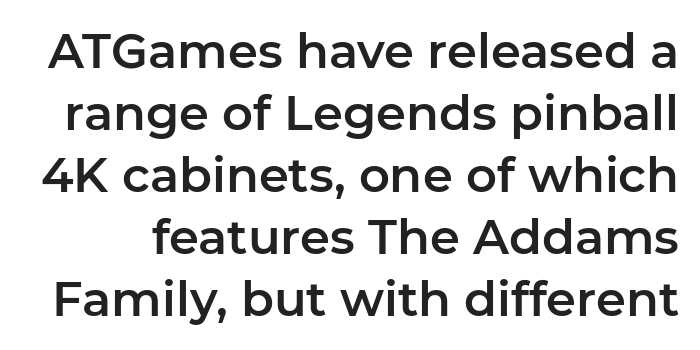
The vertical gap from one line to the next is medium. This rendering features lettering with no underline. This sample uses an upright cut, with every glyph sitting square on the baseline. Is the letter spacing exaggerated? No — it looks like the ordinary default. Proportional: the letters do not fall into vertical columns.
